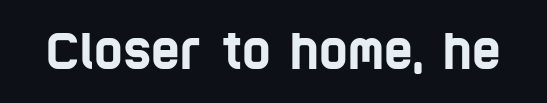
A typesetter would label this face a sans. The passage shown is typed in a proportional face where columns would drift. Inter-character spacing is left at the font's built-in metrics. No word sits above an underline.
